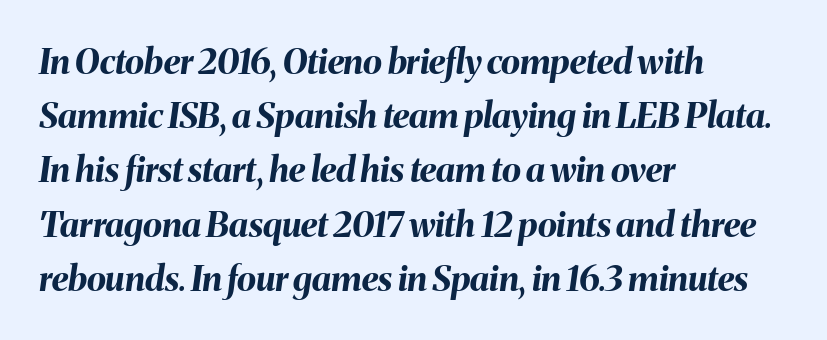
Q: Is the text bold? A: Yes.
Q: Is the text italic (slanted)? A: Yes, it leans right by about 8 degrees.
Q: Is the text underlined? A: No.
Q: How is the paragraph aligned? A: Left-aligned.
Q: Is the spacing between letters normal or unusually wide? A: Normal.
Q: Is the spacing between lines tight, normal or loose? A: Normal.
Q: Width (condensed, normal, or wide)? A: Normal.
Q: Stroke contrast? A: Medium.
Q: x-height? A: Medium.
Q: Monospaced? A: No.
